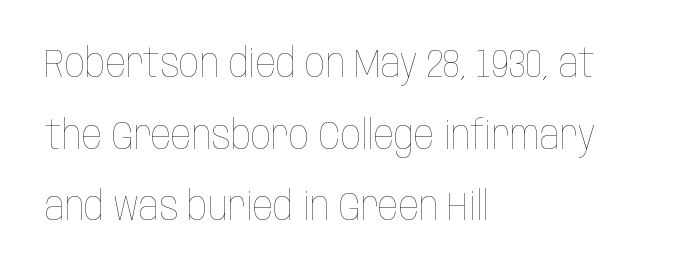
{"italic": "no", "bold": "no", "weight": "thin", "width": "condensed", "stroke_contrast": "low", "x_height": "large", "monospaced": "no", "underline": "no", "align": "left", "line_spacing_ratio": 1.79, "letter_spacing": "normal", "letter_spacing_em": 0.0, "glyph_px": 40}
